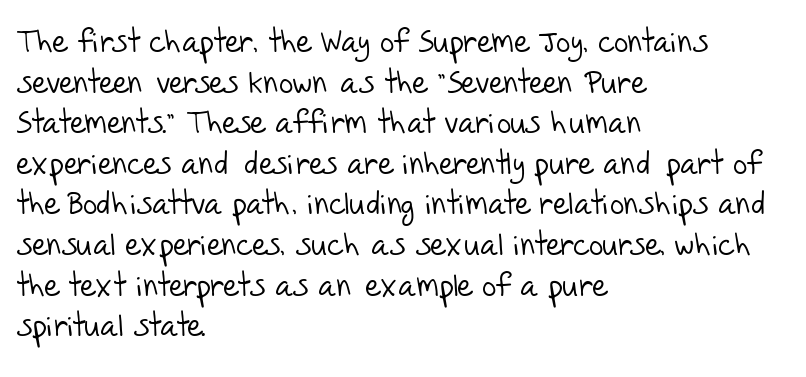
The image shows 31 px light sans-serif type; set left-aligned, normal line spacing (1.31x), normal letter spacing, not underlined; low stroke contrast and a large x-height.
